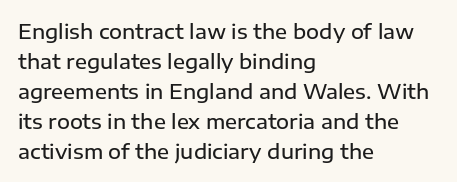
{"italic": "no", "bold": "semi", "underline": "no", "align": "left", "line_spacing": "normal", "line_spacing_ratio": 1.5, "letter_spacing": "normal", "letter_spacing_em": 0.0, "glyph_px": 20}
